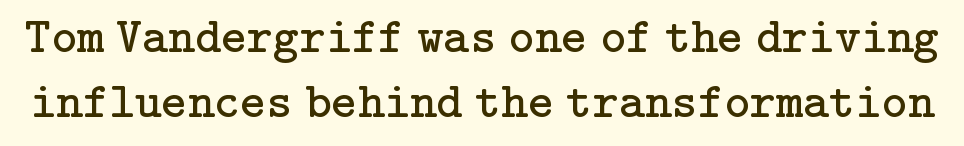
Q: Is the text bold? A: No.
Q: Is the text italic (slanted)? A: No, it is upright.
Q: Is the typeface a serif or a sans-serif typeface? A: Serif.
Q: Is the text underlined? A: No.
Q: Is the spacing between letters normal or unusually wide? A: Normal.
Q: Is the spacing between lines tight, normal or loose? A: Normal.
Q: Width (condensed, normal, or wide)? A: Normal.
Q: Stroke contrast? A: Low.
Q: x-height? A: Medium.
